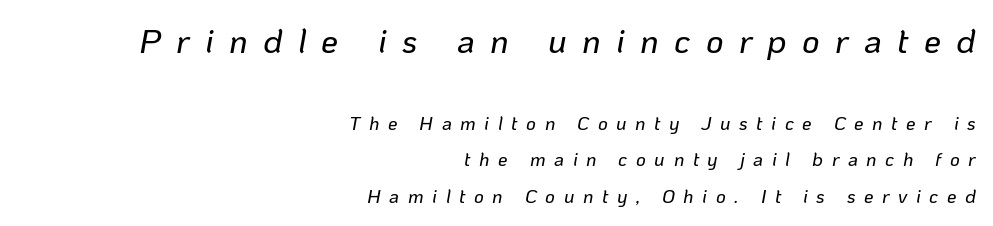
Q: Is the text italic (slanted)? A: Yes, it leans right by about 10 degrees.
Q: Is the text underlined? A: No.
Q: How is the paragraph aligned? A: Right-aligned.
Q: Is the spacing between letters normal or unusually wide? A: Unusually wide.
Q: Is the spacing between lines tight, normal or loose? A: Loose.
Q: Which block of text is set in a larger size, the first (top) or the second (bottom)? A: The first (top) one.
Q: Width (condensed, normal, or wide)? A: Normal.
Q: Stroke contrast? A: Low.
Q: x-height? A: Medium.
Q: Monospaced? A: No.
